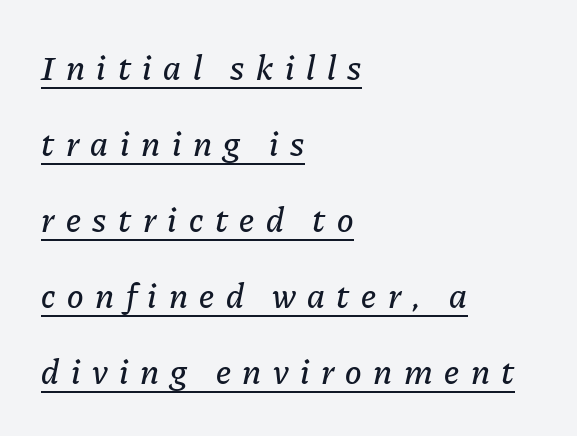
This sample has the flowing, uneven cadence of proportional lettering. Notice how the passage keeps a crisp vertical edge on the left only. Caption: lettering with a line underneath. Inter-character spacing is expanded well beyond the font's built-in metrics. Successive baselines arrive slowly, with a big drop between each.
